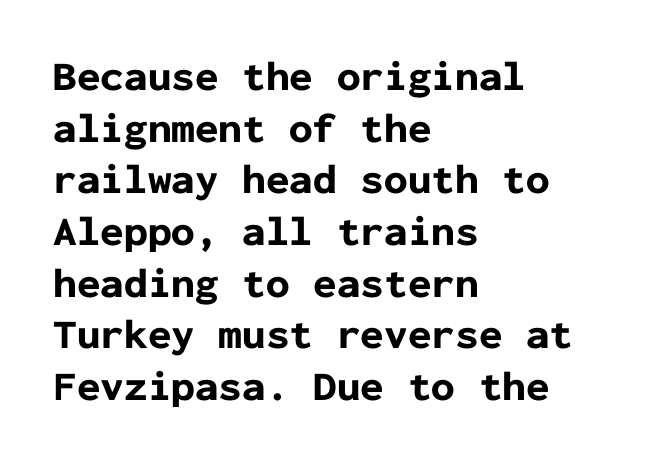
Q: Is the text bold? A: Yes.
Q: Is the text italic (slanted)? A: No, it is upright.
Q: Is the typeface a serif or a sans-serif typeface? A: Sans-serif.
Q: Is the text underlined? A: No.
Q: How is the paragraph aligned? A: Left-aligned.
Q: Is the spacing between letters normal or unusually wide? A: Normal.
Q: Width (condensed, normal, or wide)? A: Normal.
Q: Stroke contrast? A: Low.
Q: x-height? A: Medium.
Q: Monospaced? A: Yes.
